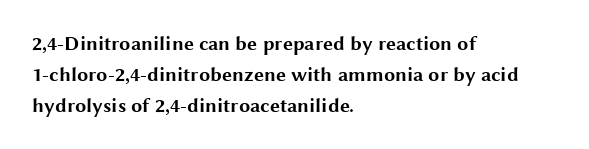
A student would call this left alignment; a typographer would say flush left, rag right. Any mark beneath the type? The region is blank. A dark, heavy texture on the line: the type is bold. The leading is moderate, giving the passage an even texture. The gaps between neighbouring characters are ordinary and unremarkable. The axis of the letterforms is exactly vertical.
